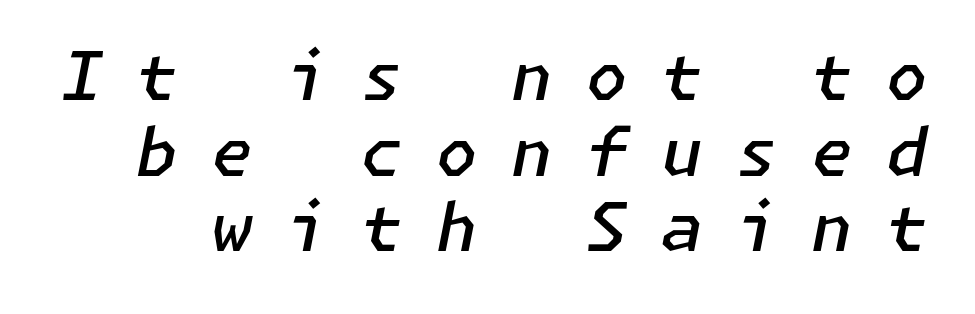
Q: Is the text bold? A: Semi-bold.
Q: Is the text italic (slanted)? A: Yes, it leans right by about 11 degrees.
Q: Is the text underlined? A: No.
Q: Is the spacing between letters normal or unusually wide? A: Unusually wide.
Q: Is the spacing between lines tight, normal or loose? A: Tight.
Q: Width (condensed, normal, or wide)? A: Normal.
Q: Stroke contrast? A: Low.
Q: x-height? A: Medium.
